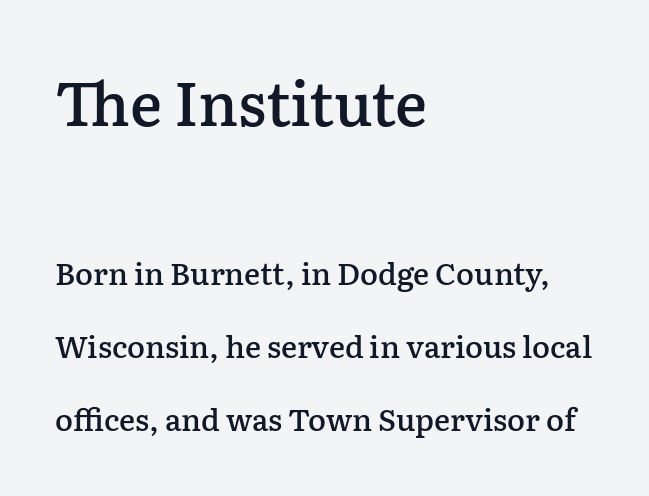
Check under the words: just untouched page. Is there any slant? The stems are plumb. If you drew a ruler down the left edge, every line would touch it. The line-height multiplier appears high, well above default.
